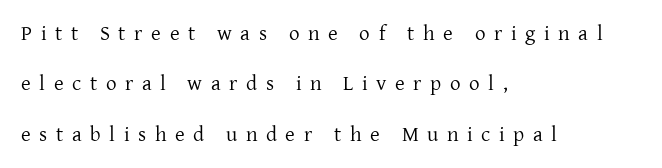
Teacher's note: observe the even left margin — that is flush-left alignment. No extra ink here — the face is not bold. The font's upright variant was chosen for this text. A great deal of white space separates one row of letters from the next.
